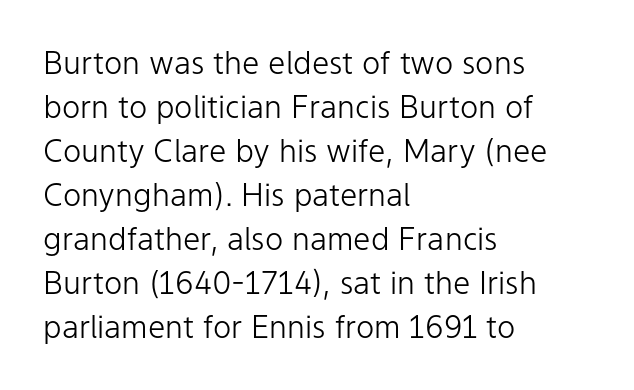
Are there feet on the stems? There aren't — it's a sans. Casual observation: everything's shoved over to the left. The typeface has the unassuming heft of standard copy or less. The rendering keeps characters at their native spacing. Does the lettering tilt? It doesn't — this is upright.
